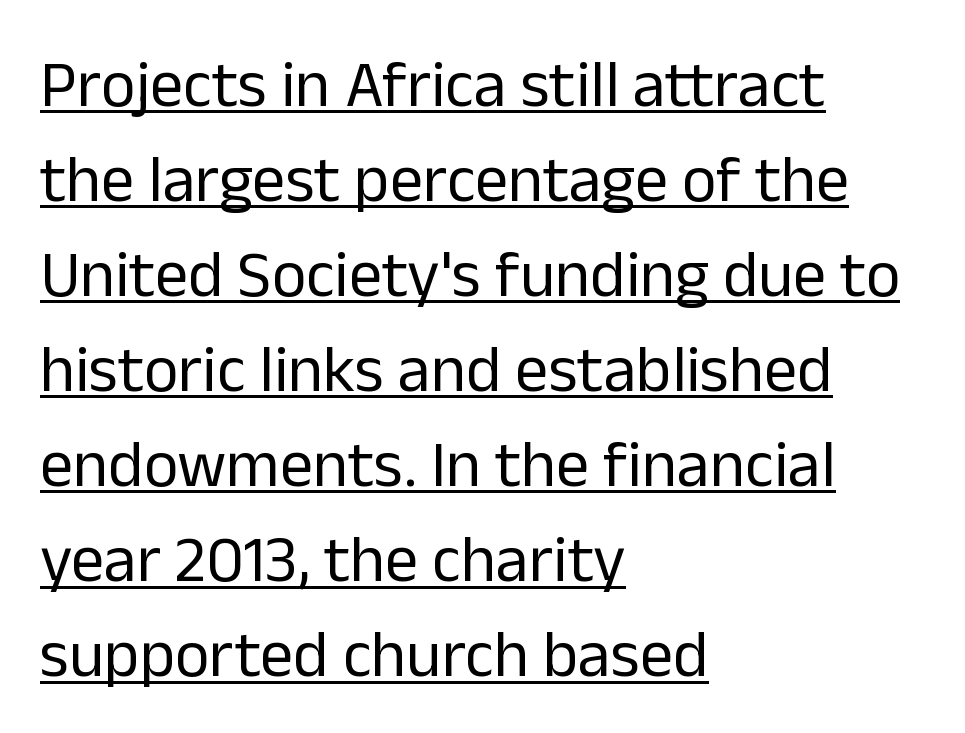
Default kerning and tracking; the words read as compact shapes. A typesetter would call this proportional, since set widths differ per character. The compositor pushed each line to the left boundary. This is roman type, the default non-slanted kind. A quiet, ordinary-to-light weight characterises the typeface. This rendering employs a face without finishing strokes, i.e., a sans-serif.
